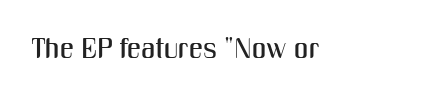
The image shows 28 px condensed sans-serif type, upright; set normal letter spacing, not underlined; medium stroke contrast and a medium x-height.
